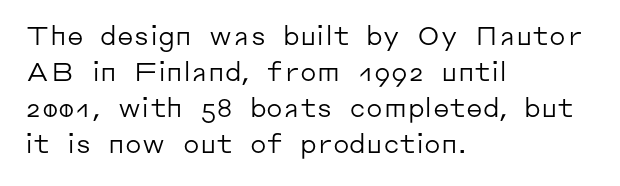
Teacher's note: observe the even left margin — that is flush-left alignment. Students, note that the glyphs here touch the page at normal intervals. Do the letters lean? They stand straight. Descenders hang freely into open space. Stem width sits at or under what a default text font uses.
